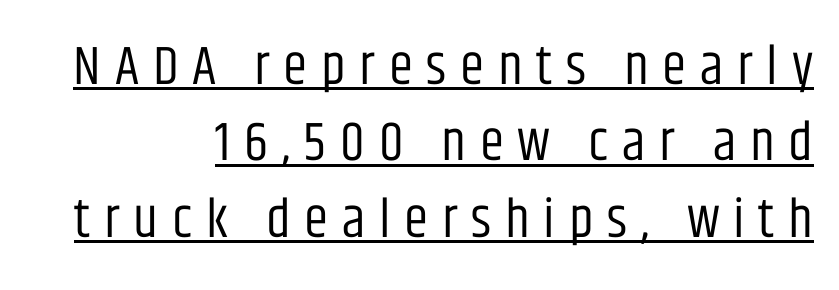
The image shows 55 px regular-weight, condensed sans-serif type, upright; set right-aligned, normal line spacing (1.39x), unusually wide letter spacing (+0.25 em), underlined; low stroke contrast and a large x-height.
